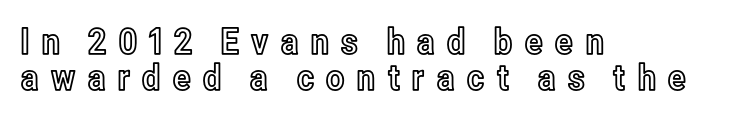
Q: Is the text italic (slanted)? A: No, it is upright.
Q: Is the text underlined? A: No.
Q: How is the paragraph aligned? A: Left-aligned.
Q: Is the spacing between letters normal or unusually wide? A: Unusually wide.
Q: Is the spacing between lines tight, normal or loose? A: Tight.
Q: Width (condensed, normal, or wide)? A: Condensed.
Q: x-height? A: Medium.
Q: Monospaced? A: No.
